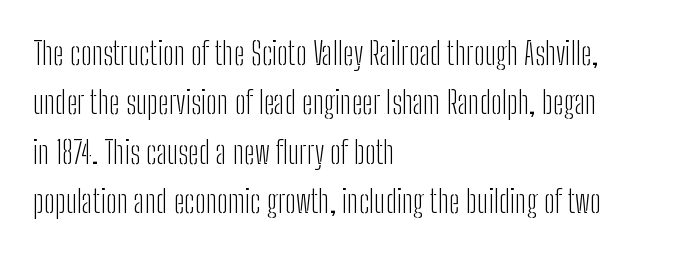
In terms of letterform style, serifs are entirely absent. The face used here is proportionally spaced, like ordinary book or web type. The letters look calm and open, with moderate or lighter stems. The gaps between neighbouring characters are ordinary and unremarkable. The paragraph shown leans on its left margin.
